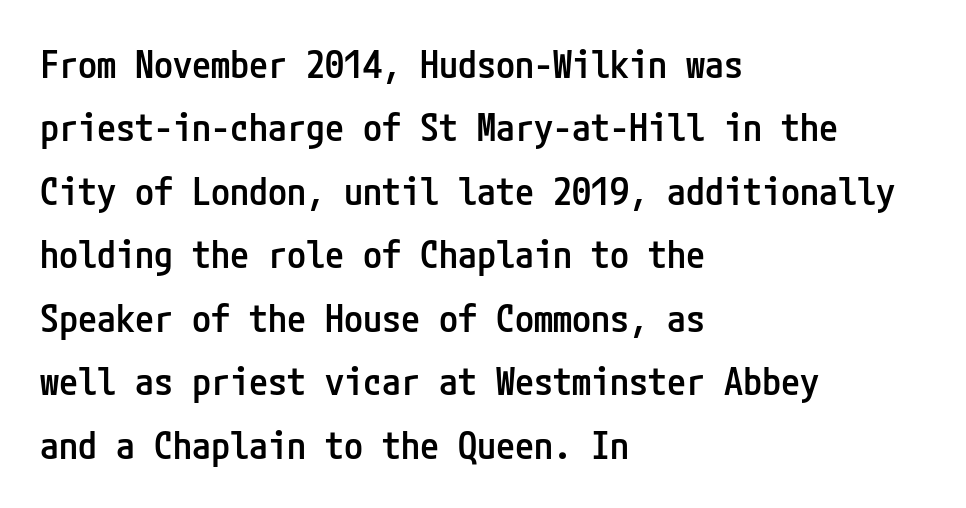
The image shows 38 px semibold, condensed sans-serif type, upright; set left-aligned, normal line spacing (1.67x), normal letter spacing, not underlined; low stroke contrast and a medium x-height.
